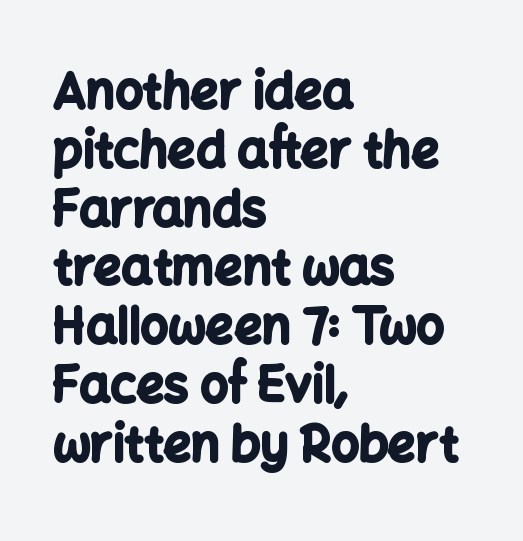
Between one letter and the next there's only the usual sliver of space. Character widths vary here, with narrow letters taking less room than wide ones. Teacher's note: observe the even left margin — that is flush-left alignment. Typographic density is high because the face is bold.
